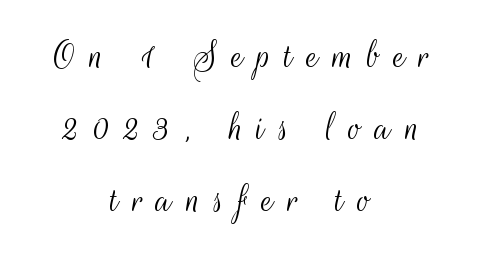
Each letter keeps its own natural width here, so spacing adapts to shape. The setting favours the middle, as headings and verse often do. Decoration check: the copy has no underline. Short note: letters widely spaced. The typeface chosen for these lines omits serifs.
